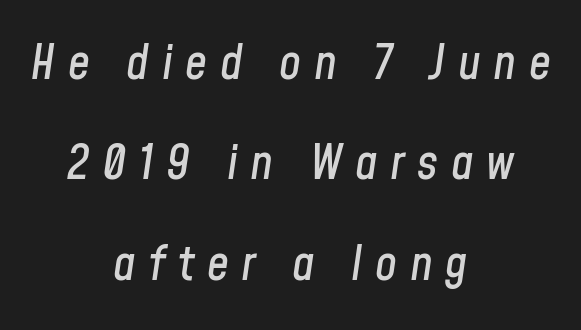
The typesetter chose a symmetrical, centered arrangement here. A typesetter would call this leading open, well beyond the default. A bare baseline throughout the passage. Observe the wide spacing: letters keep a clear distance from each other. Spacing verdict: proportional, widths tailored to each character.
